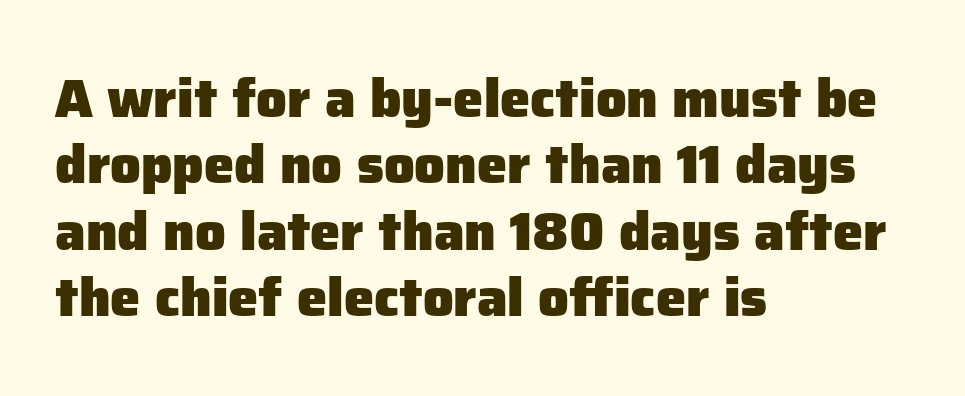
{"serif": "no", "italic": "no", "bold": "yes", "weight": "heavy", "width": "normal", "stroke_contrast": "low", "x_height": "medium", "monospaced": "no", "underline": "no", "align": "left", "line_spacing_ratio": 1.23, "letter_spacing": "normal", "letter_spacing_em": 0.0, "glyph_px": 54}
